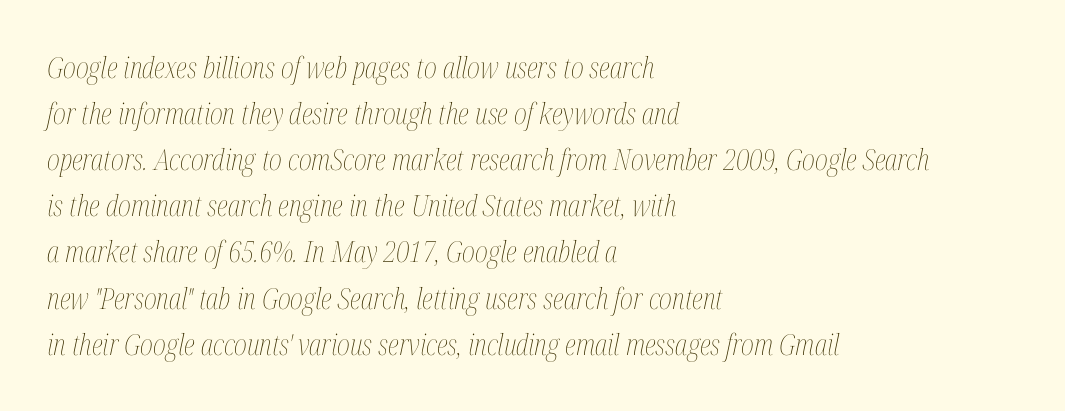
Q: Is the text bold? A: No.
Q: Is the text italic (slanted)? A: Yes, it leans right by about 12 degrees.
Q: Is the text underlined? A: No.
Q: How is the paragraph aligned? A: Left-aligned.
Q: Is the spacing between letters normal or unusually wide? A: Normal.
Q: Is the spacing between lines tight, normal or loose? A: Normal.
Q: Width (condensed, normal, or wide)? A: Condensed.
Q: Stroke contrast? A: Medium.
Q: x-height? A: Medium.
Q: Monospaced? A: No.
